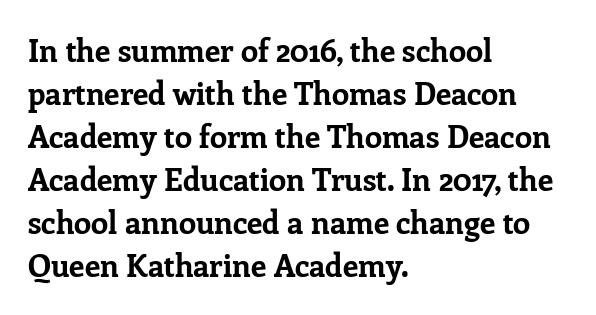
Q: Is the text bold? A: Yes.
Q: Is the text italic (slanted)? A: No, it is upright.
Q: Is the typeface a serif or a sans-serif typeface? A: Serif.
Q: Is the text underlined? A: No.
Q: How is the paragraph aligned? A: Left-aligned.
Q: Is the spacing between letters normal or unusually wide? A: Normal.
Q: Is the spacing between lines tight, normal or loose? A: Normal.
Q: Width (condensed, normal, or wide)? A: Normal.
Q: Stroke contrast? A: Low.
Q: x-height? A: Medium.
Q: Monospaced? A: No.
